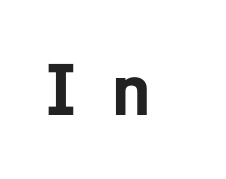
Q: Is the text italic (slanted)? A: No, it is upright.
Q: Is the typeface a serif or a sans-serif typeface? A: Sans-serif.
Q: Is the text underlined? A: No.
Q: Is the spacing between letters normal or unusually wide? A: Unusually wide.
Q: Width (condensed, normal, or wide)? A: Normal.
Q: Stroke contrast? A: Low.
Q: x-height? A: Medium.
Q: Monospaced? A: No.
